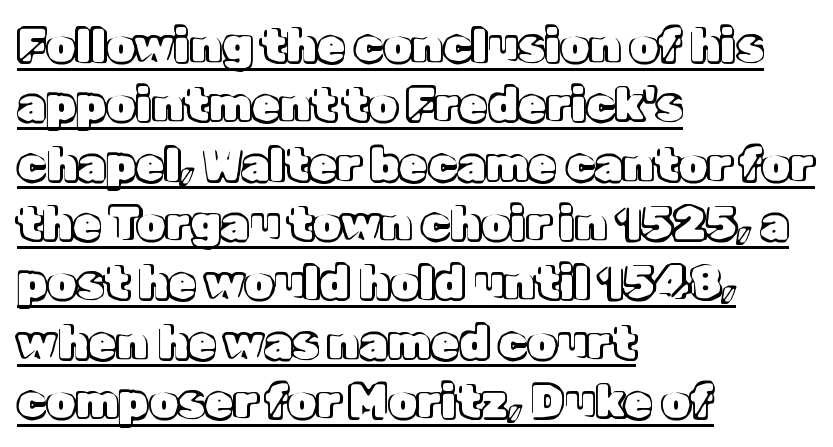
Italic: no, the glyphs are upright roman. Left-aligned paragraph, ragged on the right. The face used here is rendered with its standard letterfit. Is there much room between lines? A standard amount, neither cramped nor airy. A typographer would call this underscored text.
